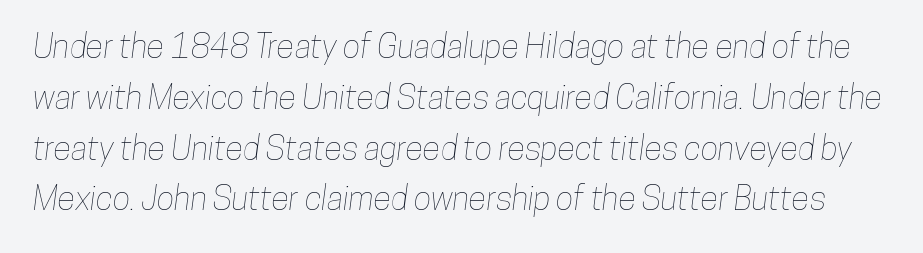
{"width": "condensed", "stroke_contrast": "low", "x_height": "medium", "monospaced": "no", "underline": "no", "line_spacing": "normal", "line_spacing_ratio": 1.54, "letter_spacing": "normal", "letter_spacing_em": 0.0, "glyph_px": 33}
